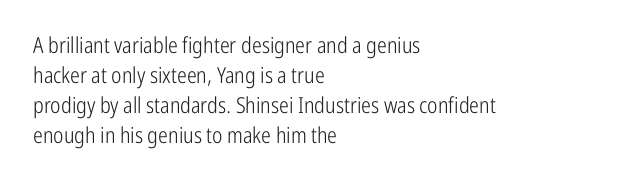
Q: Is the text bold? A: No.
Q: Is the text italic (slanted)? A: No, it is upright.
Q: Is the text underlined? A: No.
Q: How is the paragraph aligned? A: Left-aligned.
Q: Is the spacing between letters normal or unusually wide? A: Normal.
Q: Is the spacing between lines tight, normal or loose? A: Normal.
